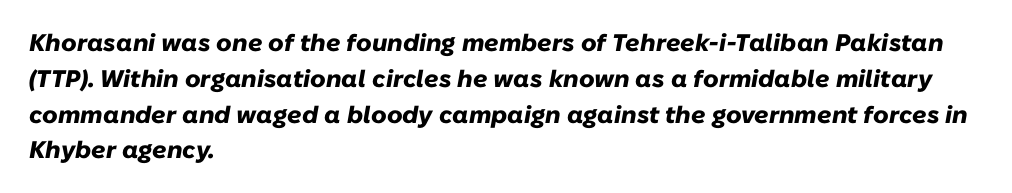
Q: Is the text bold? A: Yes.
Q: Is the text italic (slanted)? A: Yes, it leans right by about 10 degrees.
Q: Is the text underlined? A: No.
Q: How is the paragraph aligned? A: Left-aligned.
Q: Is the spacing between letters normal or unusually wide? A: Normal.
Q: Is the spacing between lines tight, normal or loose? A: Normal.
